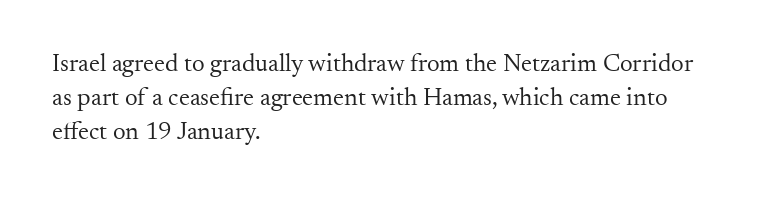
{"italic": "no", "bold": "no", "underline": "no", "align": "left", "line_spacing": "normal", "line_spacing_ratio": 1.36, "letter_spacing": "normal", "letter_spacing_em": 0.0, "glyph_px": 25}
